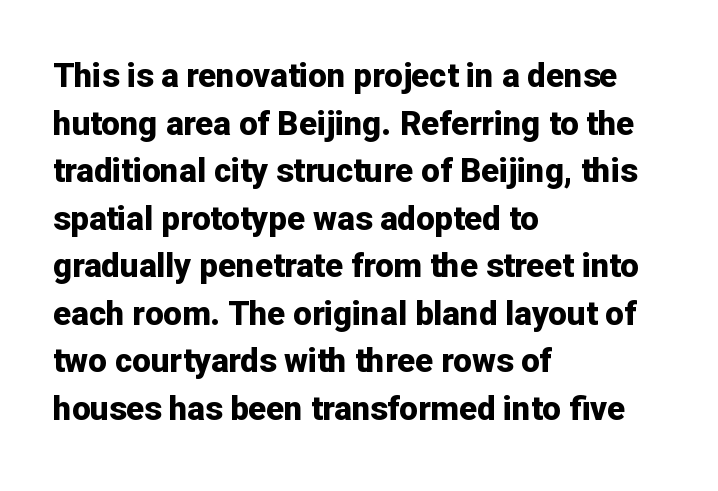
Varying glyph widths throughout — classic text-font behaviour. Each glyph is drawn with heavy, bold strokes. Is this a sans? Yes — the strokes have no serifs. The setting favours the left margin, as ordinary paragraphs usually do. The line-height multiplier appears to be the usual default. Every character sits straight up, as roman type does.
